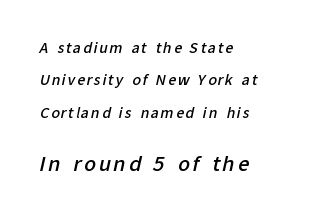
The image shows 20 px text type; set left-aligned, loose line spacing (2.31x), not underlined; the second (bottom) block is 1.43x larger.
